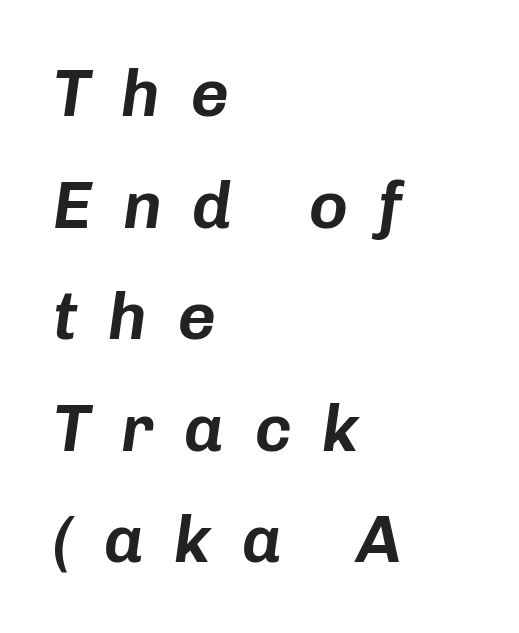
Q: Is the text italic (slanted)? A: Yes, it leans right by about 8 degrees.
Q: Is the text underlined? A: No.
Q: How is the paragraph aligned? A: Left-aligned.
Q: Is the spacing between letters normal or unusually wide? A: Unusually wide.
Q: Is the spacing between lines tight, normal or loose? A: Normal.
Q: Width (condensed, normal, or wide)? A: Normal.
Q: Stroke contrast? A: Low.
Q: x-height? A: Medium.
Q: Monospaced? A: No.
